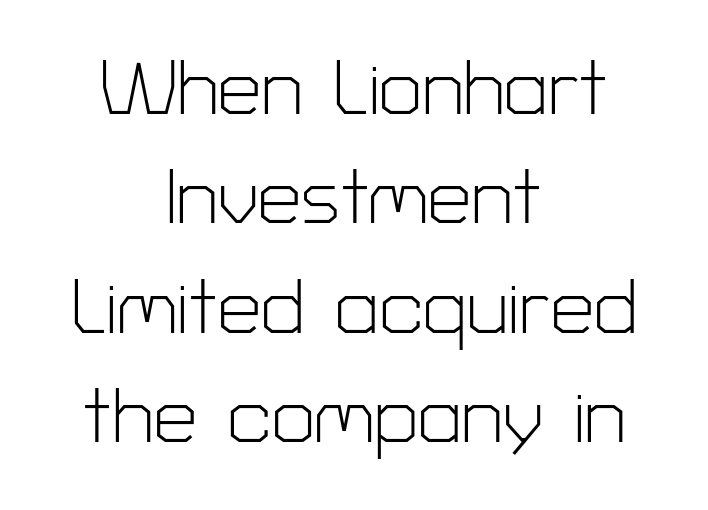
The image shows 77 px light sans-serif type, upright; set centered, normal line spacing (1.42x), normal letter spacing, not underlined; low stroke contrast and a medium x-height.
